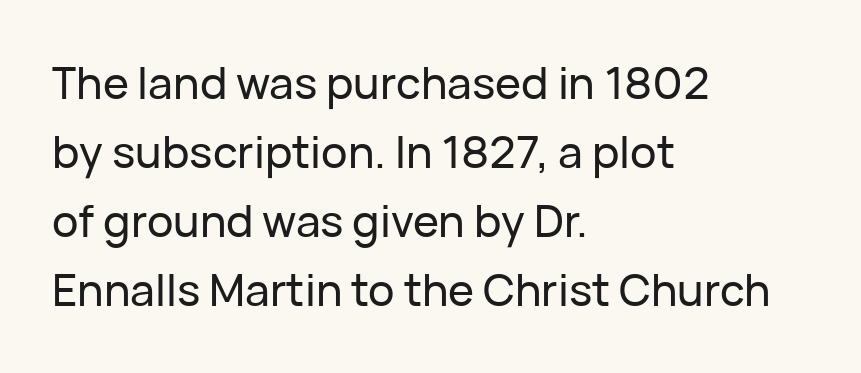
{"serif": "no", "italic": "no", "width": "normal", "stroke_contrast": "low", "x_height": "medium", "monospaced": "no", "underline": "no", "align": "left", "line_spacing": "normal", "line_spacing_ratio": 1.57, "letter_spacing": "normal", "letter_spacing_em": 0.0, "glyph_px": 44}
